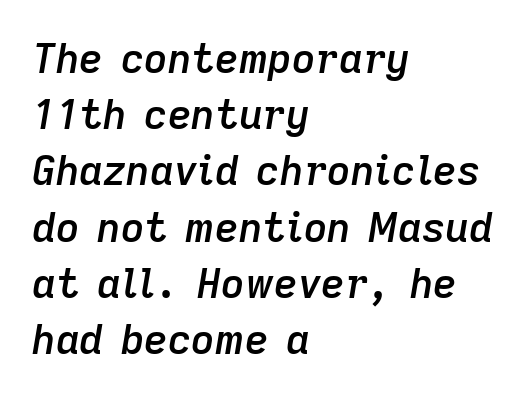
The text carries the slant typical of an italic or oblique font. The passage is arranged the way most books set body copy — flush left. The zone under the glyphs is completely vacant. Compared with typical body copy, the letter spacing here is the same. The vertical gap from one line to the next is medium. Think of a printed novel: that variable character pitch is what you see here.
